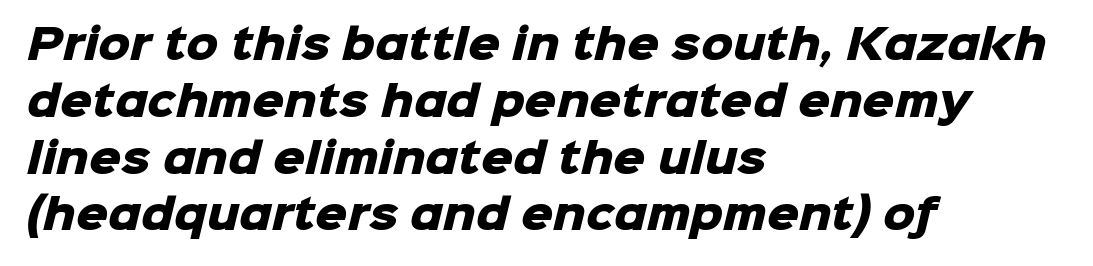
The image shows 40 px heavy sans-serif type; set left-aligned, normal line spacing (1.42x), normal letter spacing, not underlined; low stroke contrast and a medium x-height.
